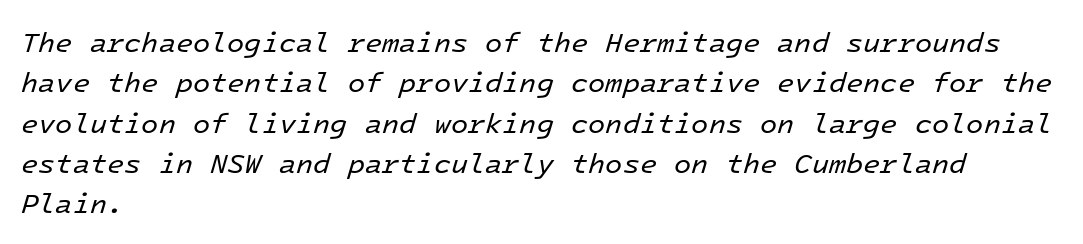
Which margin do the lines hug? The left one — the right edge is uneven. The gaps between neighbouring characters are ordinary and unremarkable. Plain, unruled lines of type. Leading matches the norm, producing a regular column. The font's italic variant was chosen for this text.
